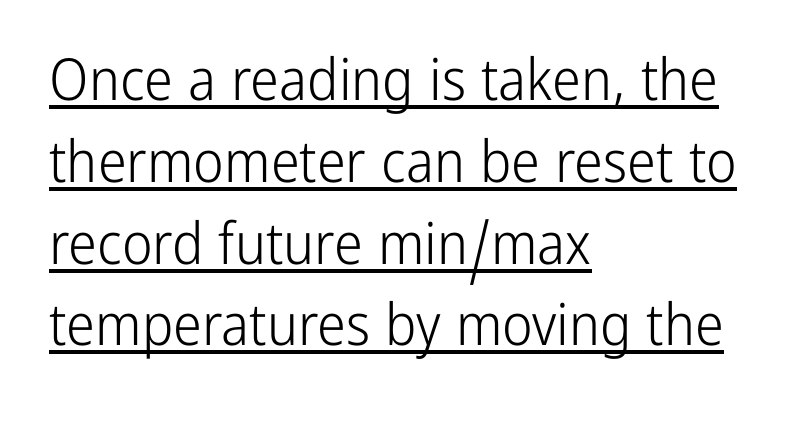
The image shows 58 px light, condensed sans-serif type, upright; set left-aligned, normal line spacing (1.41x), normal letter spacing, underlined; low stroke contrast and a medium x-height.
